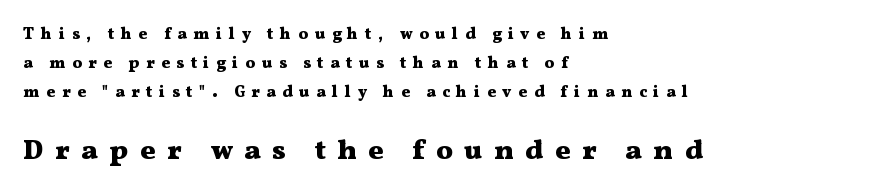
The designer gave the closing block more size than the opening block. The compositor pushed each line to the left boundary. Nobody drew a line under any word here. Weight: bold. This sample uses an upright cut, with every glyph sitting square on the baseline.
